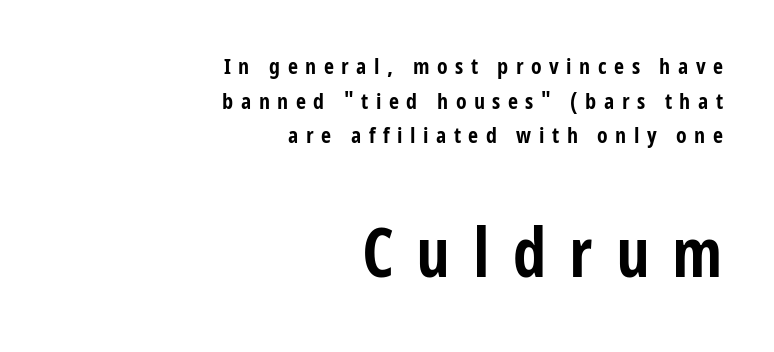
Q: Is the text bold? A: Yes.
Q: Is the text italic (slanted)? A: No, it is upright.
Q: Is the typeface a serif or a sans-serif typeface? A: Sans-serif.
Q: Is the text underlined? A: No.
Q: How is the paragraph aligned? A: Right-aligned.
Q: Is the spacing between letters normal or unusually wide? A: Unusually wide.
Q: Is the spacing between lines tight, normal or loose? A: Normal.
Q: Which block of text is set in a larger size, the first (top) or the second (bottom)? A: The second (bottom) one.
Q: Width (condensed, normal, or wide)? A: Condensed.
Q: Stroke contrast? A: Low.
Q: x-height? A: Medium.
Q: Monospaced? A: No.
